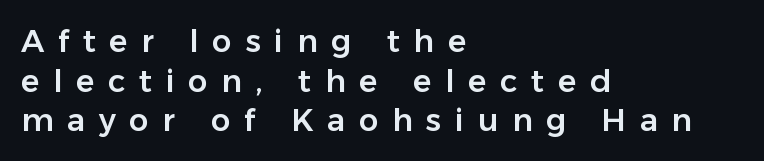
The image shows 31 px sans-serif type, upright; set left-aligned, normal line spacing (1.28x), unusually wide letter spacing (+0.44 em), not underlined; low stroke contrast and a medium x-height.
